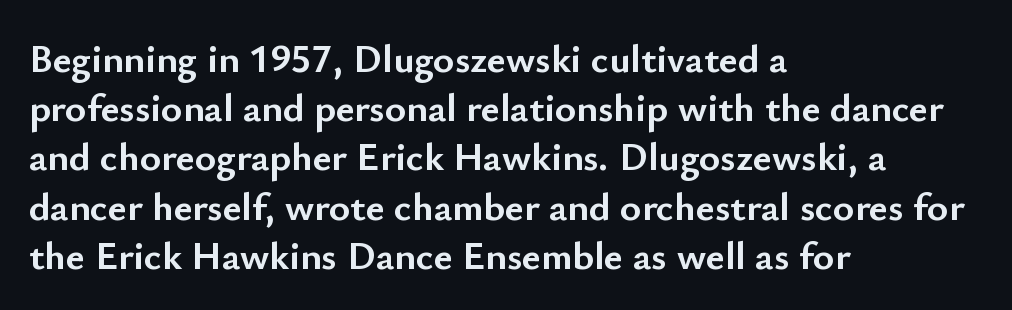
Style check: upright. The baseline area is clear. As a designer I'd log this as weight 700, bold. Between one letter and the next there's only the usual sliver of space. This rendering uses left alignment, leaving the right contour irregular. Spacing verdict: proportional, widths tailored to each character.
